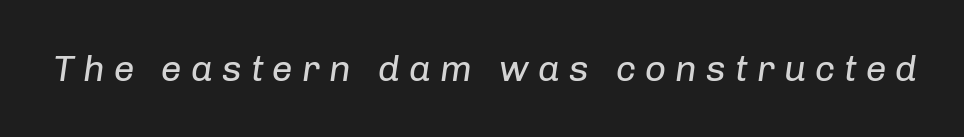
Descenders are the only things crossing below the line. Quick note: italic. Character widths vary here, with narrow letters taking less room than wide ones. Is the stroke heavy? The answer is a plain regular-or-lighter. Does extra space separate the letters? Yes, quite a lot of it.
